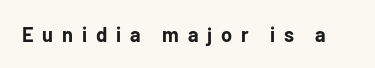
{"italic": "no", "bold": "yes", "underline": "no", "letter_spacing": "wide", "letter_spacing_em": 0.44, "glyph_px": 20}
